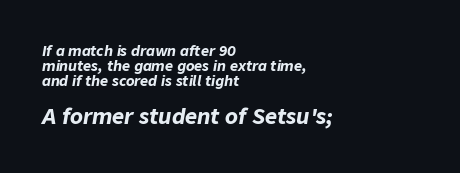
Q: Is the text bold? A: Yes.
Q: Is the text italic (slanted)? A: Yes, it leans right by about 9 degrees.
Q: Is the text underlined? A: No.
Q: How is the paragraph aligned? A: Left-aligned.
Q: Is the spacing between letters normal or unusually wide? A: Normal.
Q: Is the spacing between lines tight, normal or loose? A: Tight.
Q: Which block of text is set in a larger size, the first (top) or the second (bottom)? A: The second (bottom) one.
